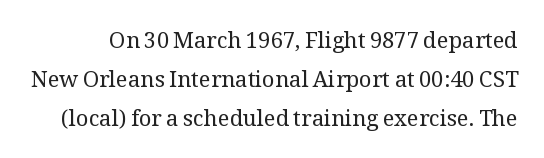
The specimen omits any rule beneath the text block's lines. The typography opts for an upright posture over an oblique one. This sample uses plain, unmodified letter spacing. No chunkiness to these letters — they're not bold.
